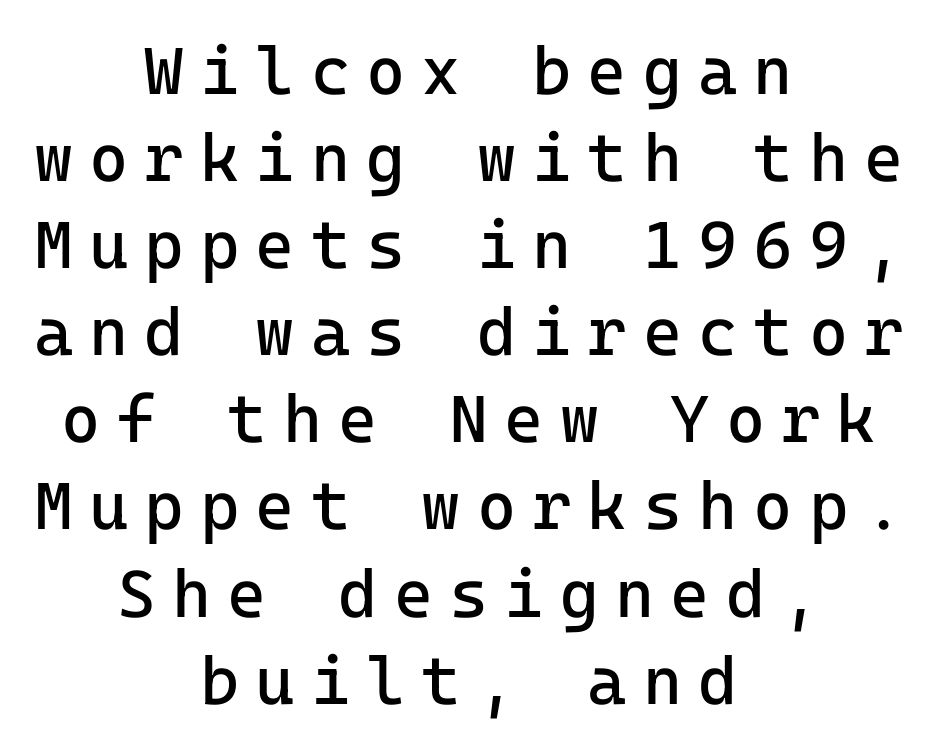
The image shows 67 px regular-weight sans-serif type, upright, monospaced; set centered, normal line spacing (1.3x), unusually wide letter spacing (+0.24 em), not underlined; low stroke contrast and a medium x-height.
